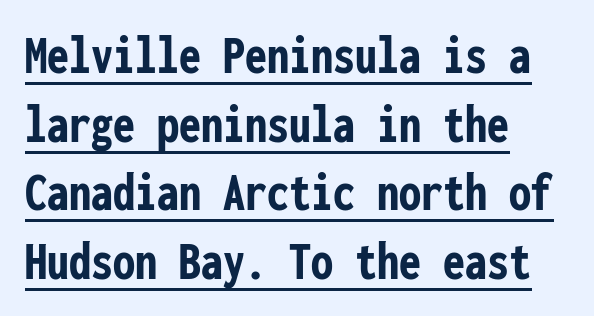
The image shows 55 px semibold, condensed sans-serif type, upright, monospaced; set left-aligned, normal line spacing (1.25x), normal letter spacing, underlined; low stroke contrast and a medium x-height.
